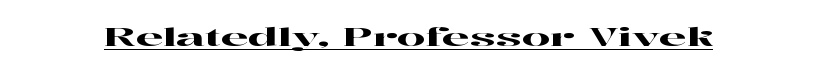
Q: Is the text italic (slanted)? A: No, it is upright.
Q: Is the text underlined? A: Yes.
Q: Is the spacing between letters normal or unusually wide? A: Normal.
